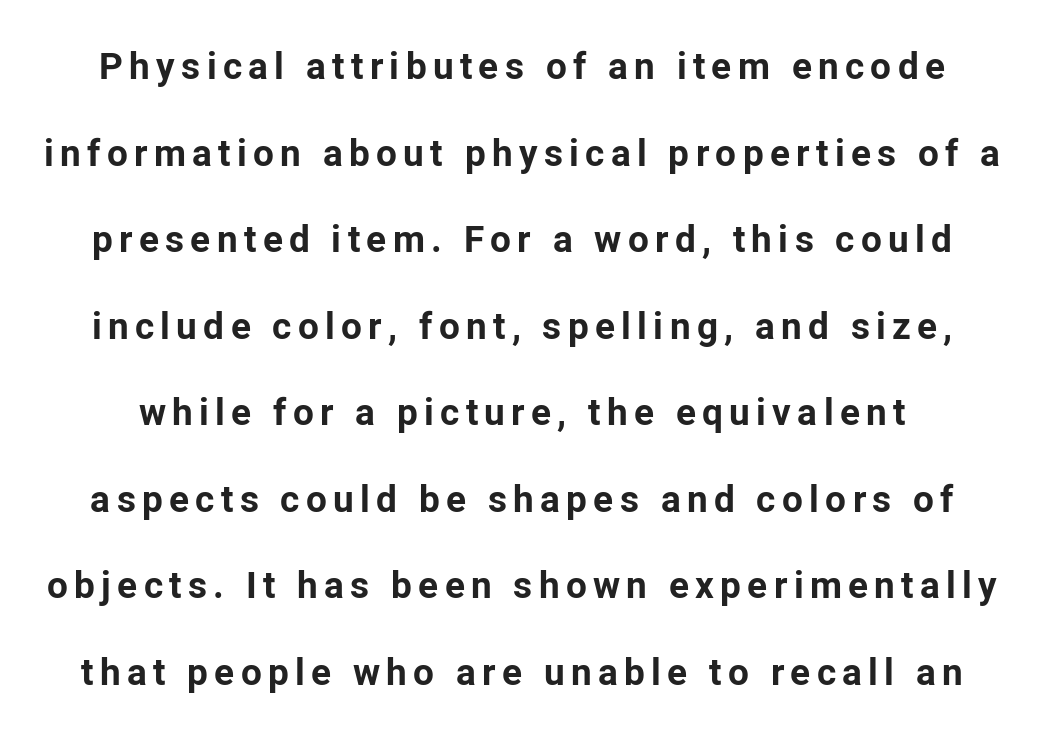
Q: Is the text bold? A: Yes.
Q: Is the text italic (slanted)? A: No, it is upright.
Q: Is the typeface a serif or a sans-serif typeface? A: Sans-serif.
Q: Is the text underlined? A: No.
Q: Is the spacing between lines tight, normal or loose? A: Loose.
Q: Width (condensed, normal, or wide)? A: Normal.
Q: Stroke contrast? A: Low.
Q: x-height? A: Medium.
Q: Monospaced? A: No.
